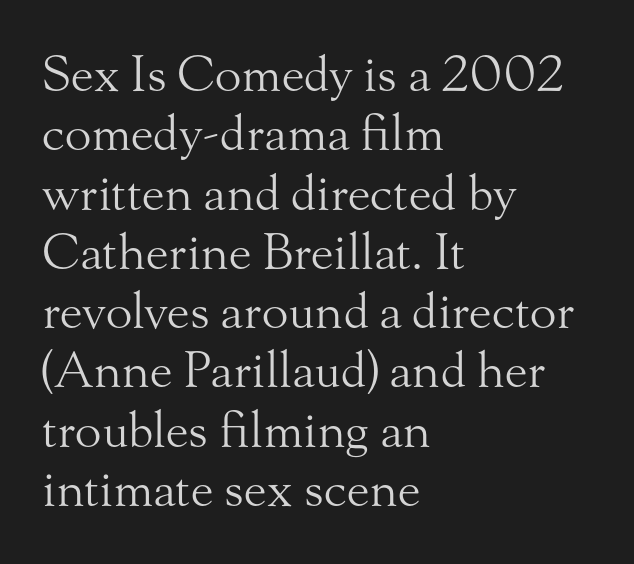
Q: Is the text bold? A: No.
Q: Is the text italic (slanted)? A: No, it is upright.
Q: Is the typeface a serif or a sans-serif typeface? A: Serif.
Q: Is the text underlined? A: No.
Q: How is the paragraph aligned? A: Left-aligned.
Q: Is the spacing between letters normal or unusually wide? A: Normal.
Q: Width (condensed, normal, or wide)? A: Normal.
Q: Stroke contrast? A: Medium.
Q: x-height? A: Small.
Q: Monospaced? A: No.
